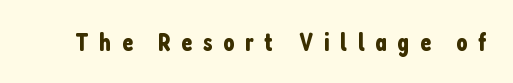
Q: Is the text italic (slanted)? A: No, it is upright.
Q: Is the text underlined? A: No.
Q: Is the spacing between letters normal or unusually wide? A: Unusually wide.
